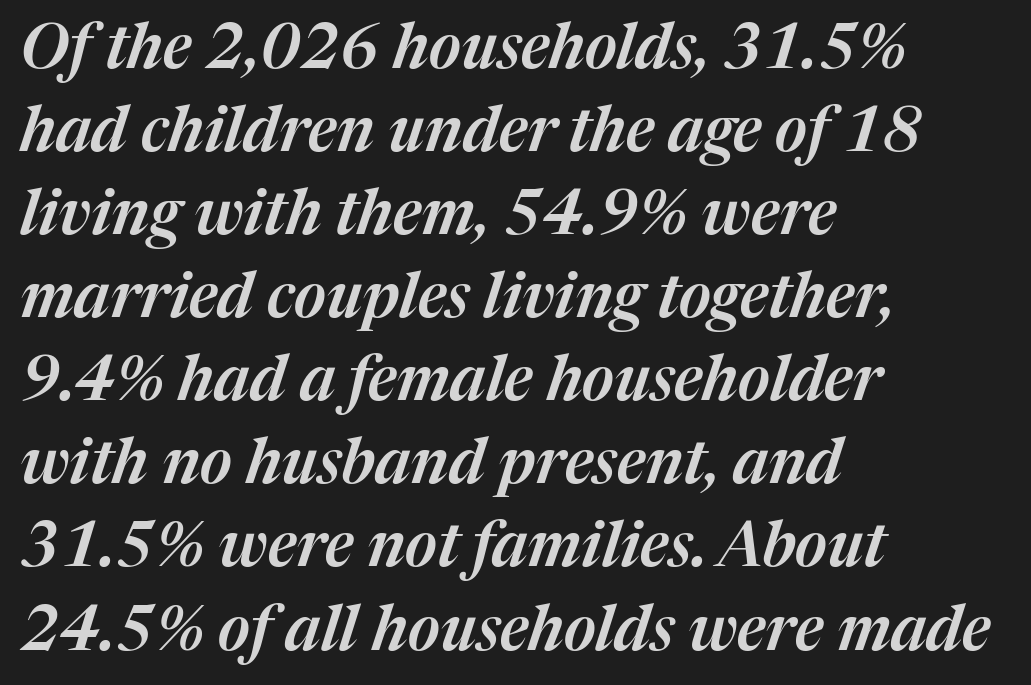
{"italic": "yes", "lean": "right", "slant_degrees": 17, "width": "normal", "stroke_contrast": "medium", "x_height": "medium", "monospaced": "no", "underline": "no", "align": "left", "line_spacing": "normal", "line_spacing_ratio": 1.34, "letter_spacing": "normal", "letter_spacing_em": 0.0, "glyph_px": 62}
